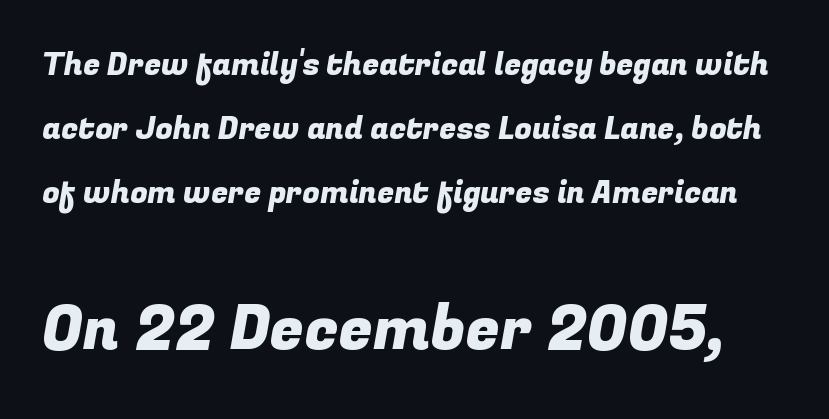
The image shows 62 px sans-serif type; set loose line spacing (2.07x), normal letter spacing, not underlined; the second (bottom) block is 2.0x larger; low stroke contrast and a medium x-height.
